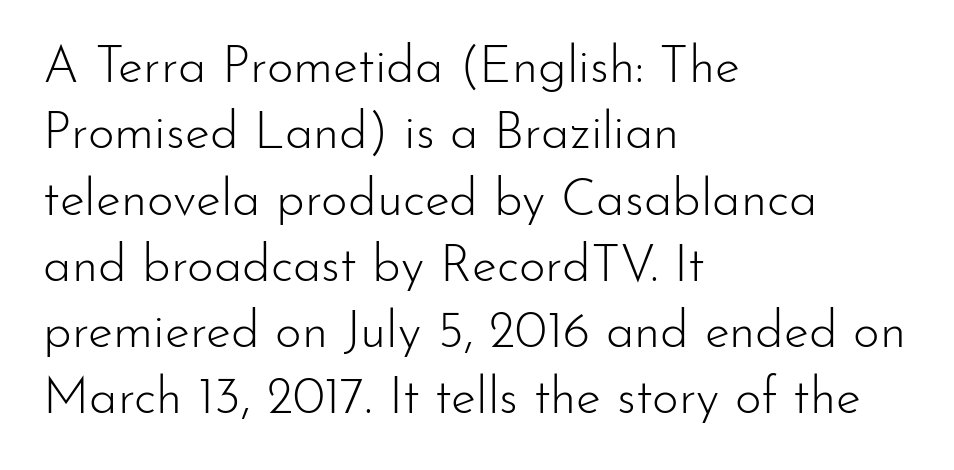
Does the copy run flush right? No — it runs flush left. The letterforms sit at book weight or below. The block of text has a typical density, with ordinary space between rows. Glance below the letters and you will spot only blank space.
